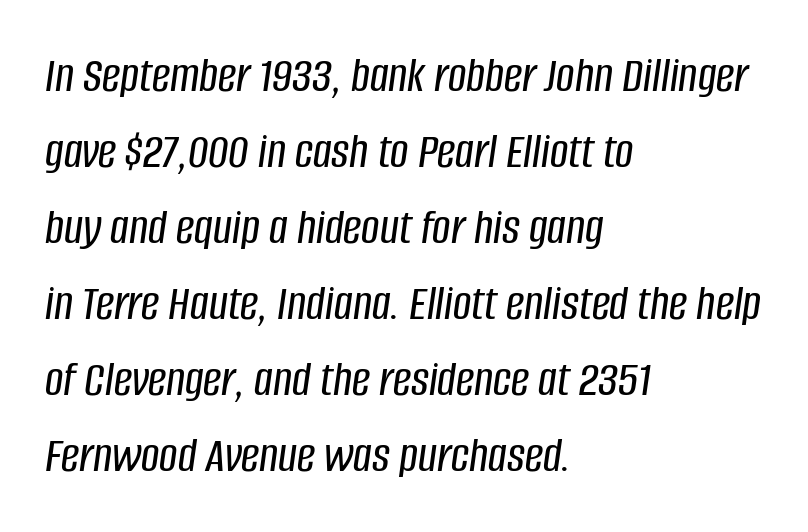
The image shows 51 px condensed type, italic (leaning right); set left-aligned, normal line spacing (1.49x), normal letter spacing, not underlined; low stroke contrast and a large x-height.
